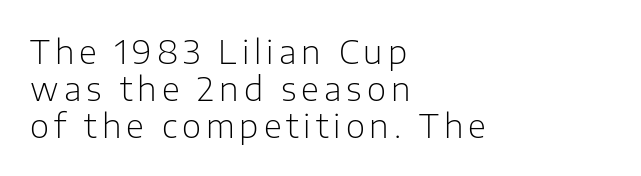
Typeset ragged right — the left edge is the straight one. Classification — sans serif. Rendered with straight, roman letterforms. Spacing verdict: proportional, widths tailored to each character. These lines huddle together more closely than default settings would place them.
